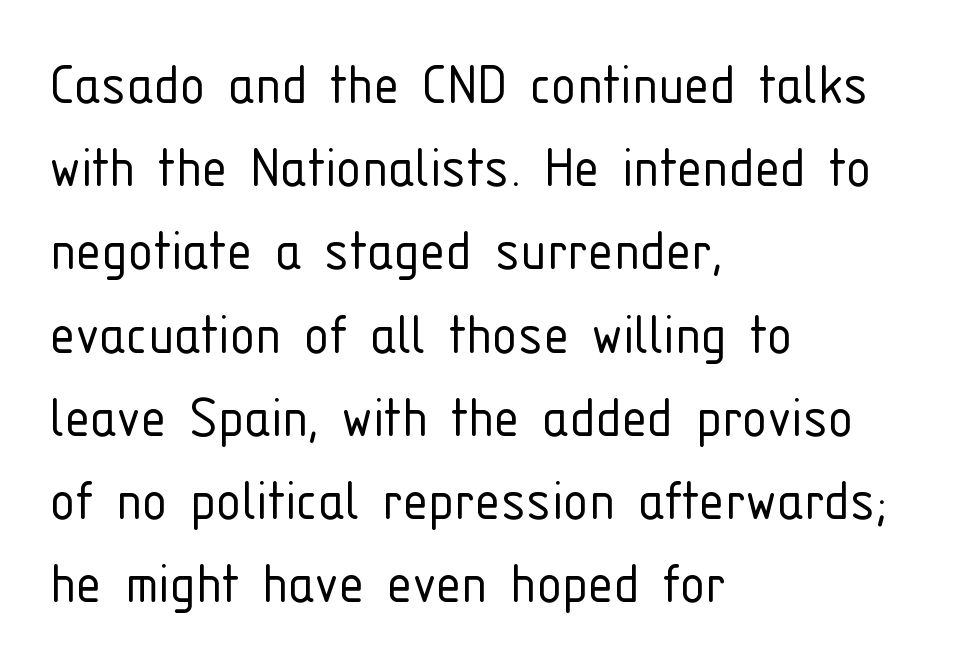
Q: Is the text bold? A: No.
Q: Is the text italic (slanted)? A: No, it is upright.
Q: Is the typeface a serif or a sans-serif typeface? A: Sans-serif.
Q: Is the text underlined? A: No.
Q: How is the paragraph aligned? A: Left-aligned.
Q: Is the spacing between letters normal or unusually wide? A: Normal.
Q: Is the spacing between lines tight, normal or loose? A: Normal.
Q: Width (condensed, normal, or wide)? A: Condensed.
Q: Stroke contrast? A: Low.
Q: x-height? A: Medium.
Q: Monospaced? A: No.
